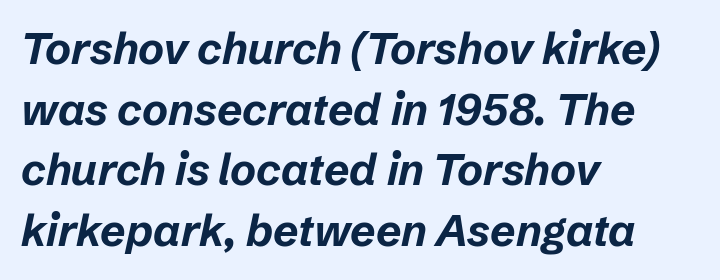
The image shows 44 px bold type, italic (leaning right); set left-aligned, normal line spacing (1.38x), normal letter spacing, not underlined; low stroke contrast and a medium x-height.
